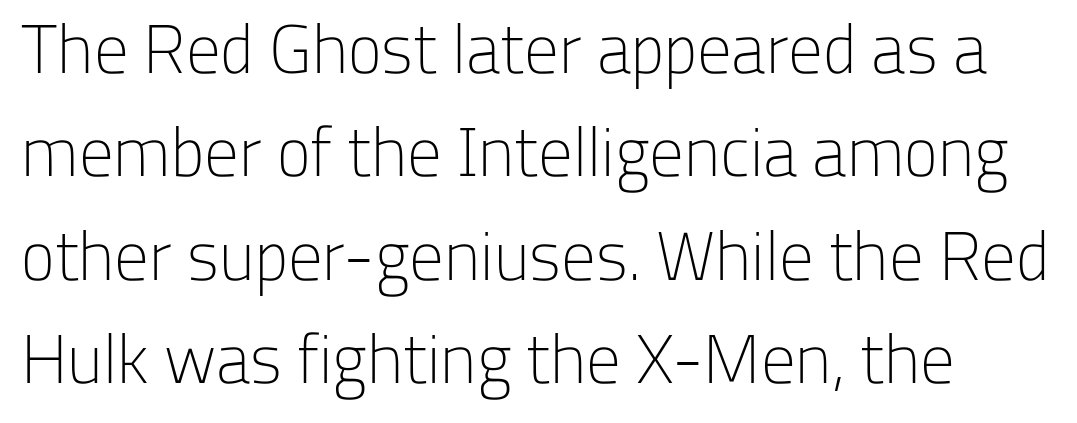
The string is rendered with underlining switched off. Each new line begins a customary step beneath the previous one. Inter-character spacing is left at the font's built-in metrics. Varying glyph widths throughout — classic text-font behaviour. You can tell it's not italic because the verticals are truly vertical.
